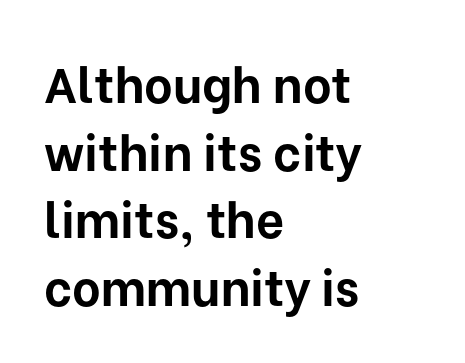
{"serif": "no", "italic": "no", "bold": "yes", "weight": "bold", "width": "normal", "stroke_contrast": "low", "x_height": "medium", "monospaced": "no", "underline": "no", "align": "left", "line_spacing": "normal", "line_spacing_ratio": 1.38, "letter_spacing": "normal", "letter_spacing_em": 0.0, "glyph_px": 49}
